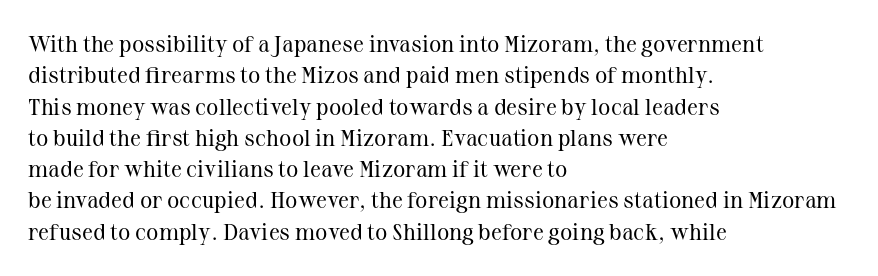
One glance says typical: line gaps are just what's usual. What stands out about the letter spacing? Nothing — it is the standard amount. This reads as an unemphasized weight, regular at the heaviest. The text block is weighted toward the left margin, trailing off unevenly rightward. Descender tails drop into unmarked territory. The specimen reads as upright at a glance.
